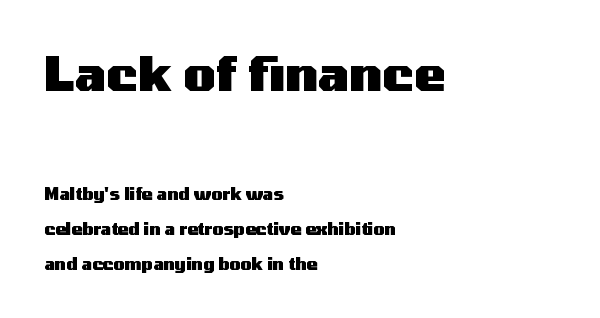
Nothing unusual about the tracking: characters are spaced as the font intends. These lines are composed in type without serifs. If you measured baseline to baseline, you'd find a long distance. Vertical strokes here are truly vertical. The passage is arranged the way most books set body copy — flush left.
